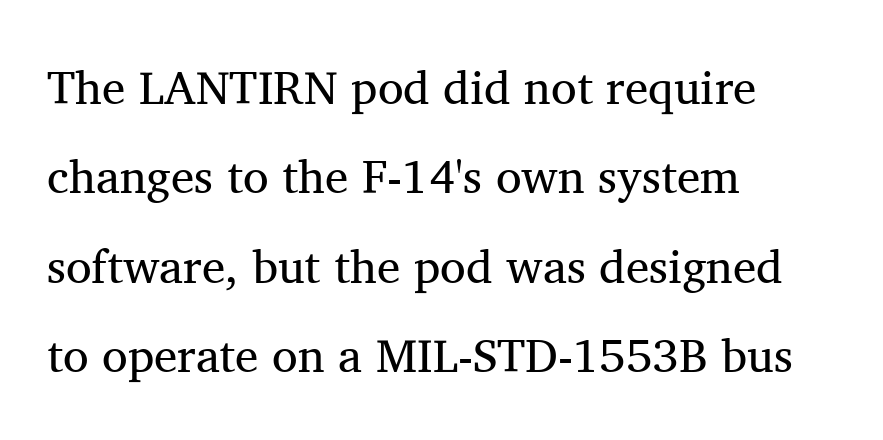
The image shows 47 px regular-weight serif type, upright; set left-aligned, loose line spacing (1.9x), normal letter spacing, not underlined; medium stroke contrast and a medium x-height.
